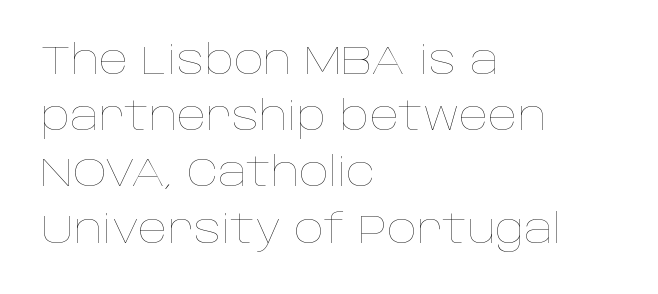
Nobody touched the tracking dial on this one. Unlike italic type, these characters show no tilt at all. You could not count columns in this text — the font is proportionally spaced. Any mark beneath the type? The region is blank. Casual observation: everything's shoved over to the left.
